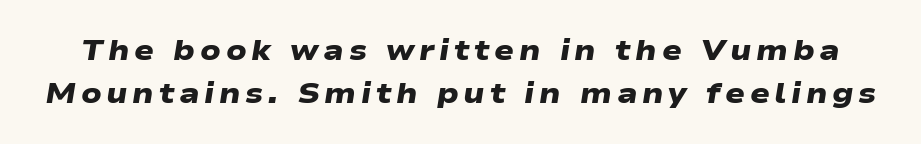
Q: Is the text bold? A: Yes.
Q: Is the typeface a serif or a sans-serif typeface? A: Sans-serif.
Q: Is the text underlined? A: No.
Q: Is the spacing between lines tight, normal or loose? A: Normal.
Q: Width (condensed, normal, or wide)? A: Wide.
Q: Stroke contrast? A: Low.
Q: x-height? A: Medium.
Q: Monospaced? A: No.
